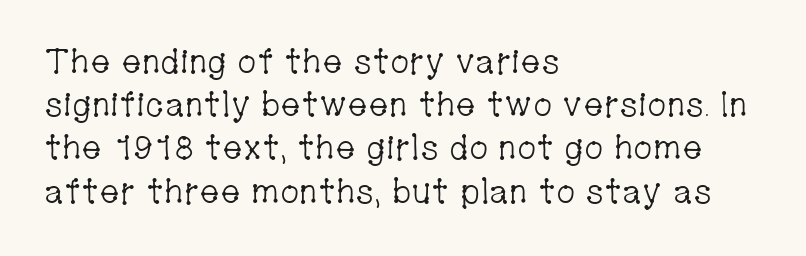
The image shows 34 px light, condensed serif type, upright; set left-aligned, normal line spacing (1.27x), normal letter spacing, not underlined; low stroke contrast and a medium x-height.
